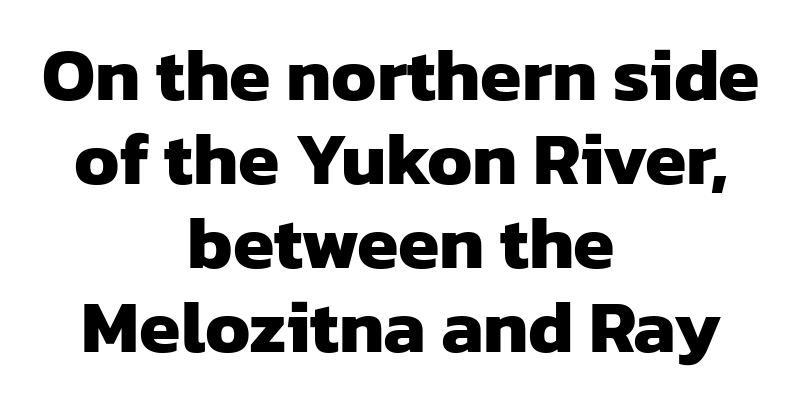
The letters are bold, with thick, heavy strokes. Check the space under the baseline: it is left empty. The rendering uses a small line-height, squeezing the rows. The face used here is a sans, in the tradition of grotesques and geometrics.
